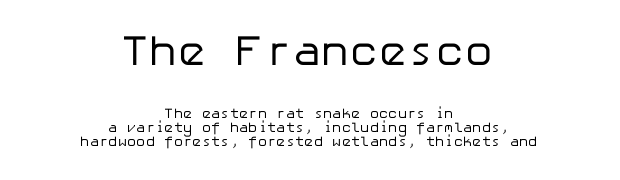
Unbolded letterforms with no extra heft. Notice how descenders almost collide with the ascenders below — that's tight leading. Note: larger setting up top, smaller setting below. The strip under each line holds only bare page.
